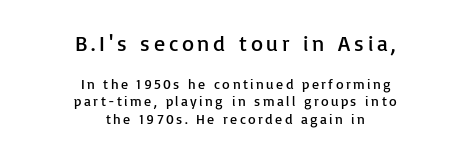
Q: Is the text bold? A: No.
Q: Is the text italic (slanted)? A: No, it is upright.
Q: Is the text underlined? A: No.
Q: How is the paragraph aligned? A: Centered.
Q: Is the spacing between lines tight, normal or loose? A: Normal.
Q: Which block of text is set in a larger size, the first (top) or the second (bottom)? A: The first (top) one.
